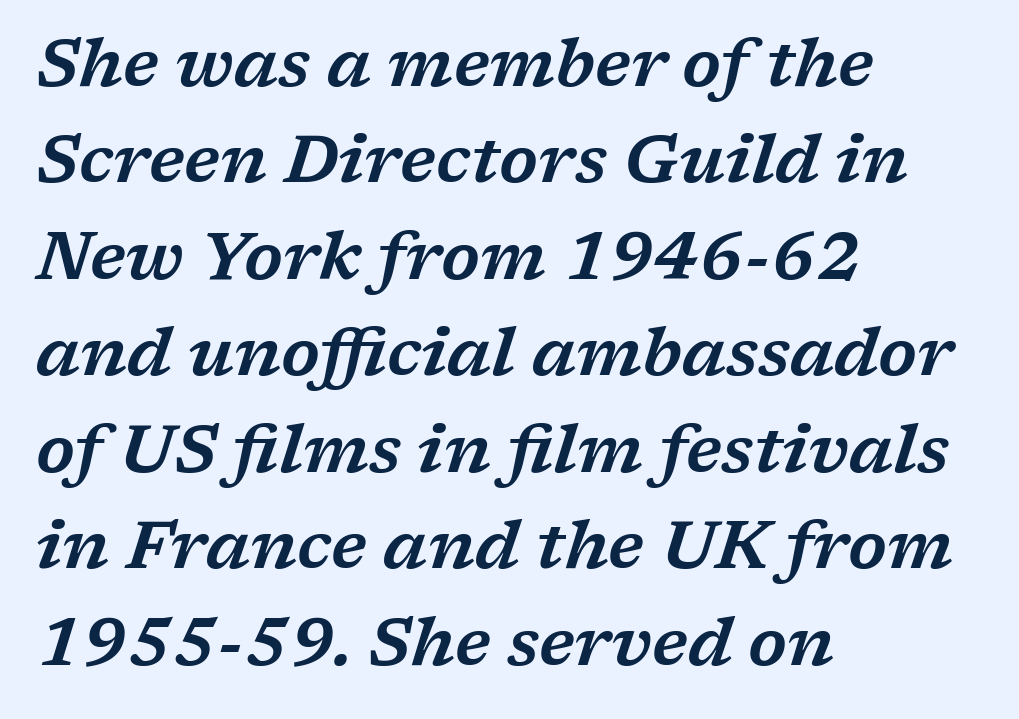
{"serif": "yes", "italic": "yes", "lean": "right", "slant_degrees": 17, "width": "wide", "stroke_contrast": "low", "x_height": "medium", "monospaced": "no", "underline": "no", "align": "left", "line_spacing": "normal", "line_spacing_ratio": 1.44, "letter_spacing": "normal", "letter_spacing_em": 0.0, "glyph_px": 67}
